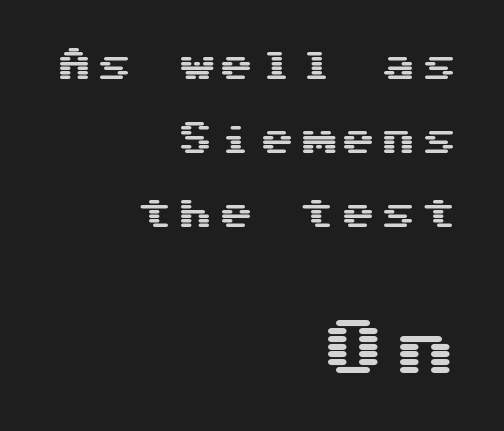
The image shows 62 px wide sans-serif type, upright; set right-aligned, loose line spacing (2.11x), not underlined; the second (bottom) block is 1.77x larger; medium stroke contrast and a medium x-height.
